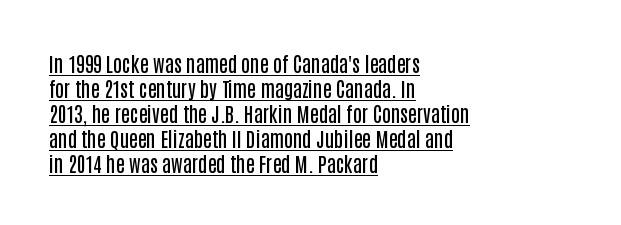
Q: Is the text bold? A: Semi-bold.
Q: Is the text italic (slanted)? A: No, it is upright.
Q: Is the text underlined? A: Yes.
Q: How is the paragraph aligned? A: Left-aligned.
Q: Is the spacing between letters normal or unusually wide? A: Normal.
Q: Is the spacing between lines tight, normal or loose? A: Normal.
